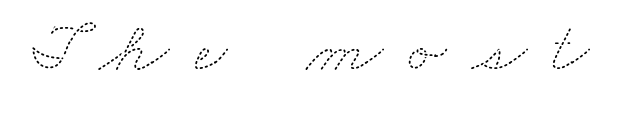
Proportional: the letters do not fall into vertical columns. A typesetter would call this heavily tracked-out type. Anything drawn beneath the words? Only blank space. On a weight scale, this lands at 450 or below.
